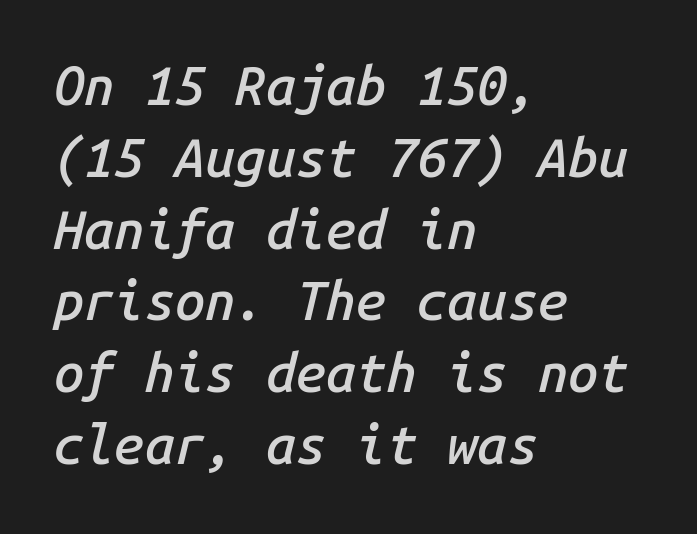
Q: Is the text bold? A: Semi-bold.
Q: Is the text italic (slanted)? A: Yes, it leans right by about 14 degrees.
Q: Is the text underlined? A: No.
Q: How is the paragraph aligned? A: Left-aligned.
Q: Is the spacing between letters normal or unusually wide? A: Normal.
Q: Is the spacing between lines tight, normal or loose? A: Normal.
Q: Width (condensed, normal, or wide)? A: Normal.
Q: Stroke contrast? A: Low.
Q: x-height? A: Medium.
Q: Monospaced? A: Yes.
